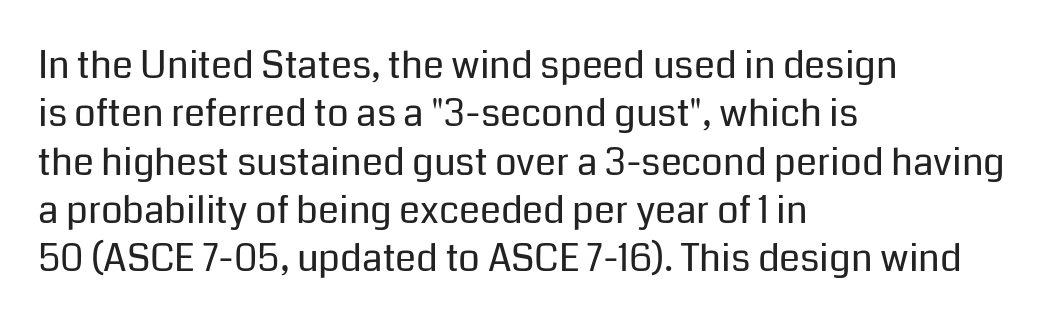
The image shows 38 px regular-weight sans-serif type, upright; set left-aligned, normal line spacing (1.27x), normal letter spacing, not underlined; low stroke contrast and a medium x-height.
